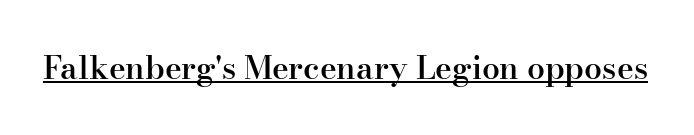
The image shows 32 px semibold serif type, upright; set normal letter spacing, underlined; high stroke contrast and a small x-height.
